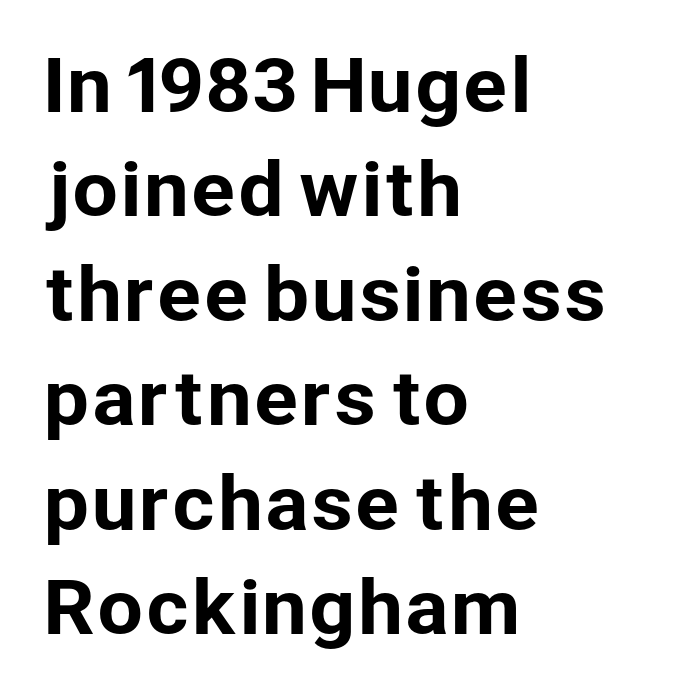
{"serif": "no", "italic": "no", "width": "normal", "stroke_contrast": "low", "x_height": "medium", "monospaced": "no", "underline": "no", "align": "left", "line_spacing": "normal", "line_spacing_ratio": 1.43, "letter_spacing": "normal", "letter_spacing_em": 0.0, "glyph_px": 73}
